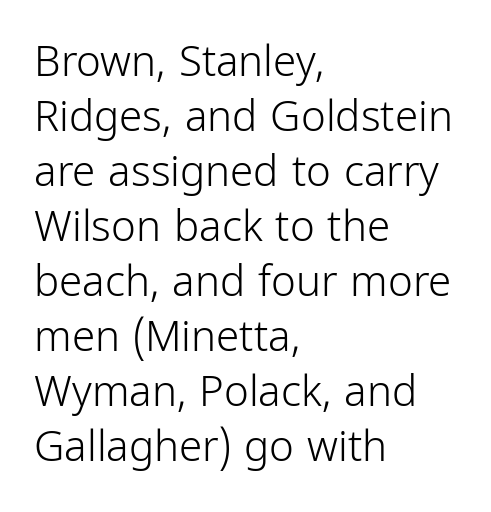
{"serif": "no", "italic": "no", "bold": "no", "weight": "light", "width": "condensed", "stroke_contrast": "low", "x_height": "medium", "monospaced": "no", "underline": "no", "align": "left", "line_spacing": "normal", "line_spacing_ratio": 1.31, "letter_spacing": "normal", "letter_spacing_em": 0.0, "glyph_px": 42}
